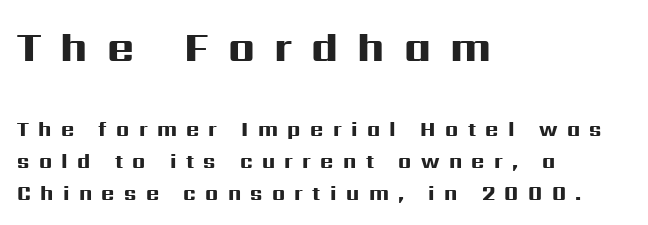
Q: Is the text bold? A: Yes.
Q: Is the text italic (slanted)? A: No, it is upright.
Q: Is the typeface a serif or a sans-serif typeface? A: Sans-serif.
Q: Is the text underlined? A: No.
Q: How is the paragraph aligned? A: Left-aligned.
Q: Is the spacing between letters normal or unusually wide? A: Unusually wide.
Q: Is the spacing between lines tight, normal or loose? A: Normal.
Q: Which block of text is set in a larger size, the first (top) or the second (bottom)? A: The first (top) one.
Q: Width (condensed, normal, or wide)? A: Wide.
Q: Stroke contrast? A: High.
Q: x-height? A: Medium.
Q: Monospaced? A: No.
